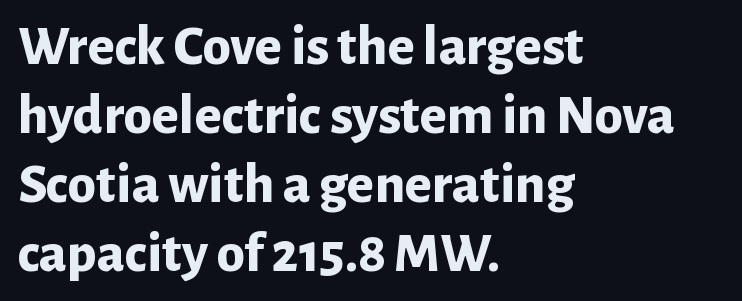
Q: Is the text bold? A: Yes.
Q: Is the text italic (slanted)? A: No, it is upright.
Q: Is the typeface a serif or a sans-serif typeface? A: Sans-serif.
Q: Is the text underlined? A: No.
Q: How is the paragraph aligned? A: Left-aligned.
Q: Is the spacing between letters normal or unusually wide? A: Normal.
Q: Width (condensed, normal, or wide)? A: Normal.
Q: Stroke contrast? A: Low.
Q: x-height? A: Medium.
Q: Monospaced? A: No.
